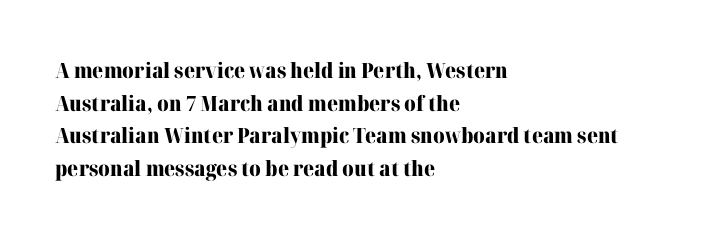
{"italic": "no", "bold": "yes", "underline": "no", "align": "left", "line_spacing": "normal", "line_spacing_ratio": 1.55, "letter_spacing": "normal", "letter_spacing_em": 0.0, "glyph_px": 21}
